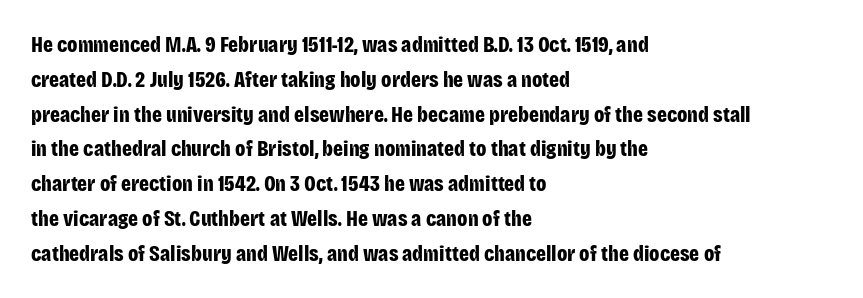
One-word summary of the alignment: left. Characters remain perfectly vertical along every line. Words float on clear page, feet unadorned. Look at the tracking — it's just the regular setting, nothing added.
